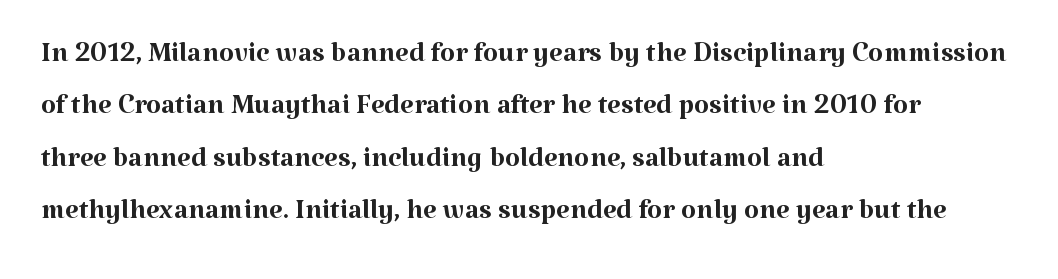
{"serif": "yes", "italic": "no", "bold": "no", "weight": "regular", "width": "normal", "stroke_contrast": "medium", "x_height": "medium", "monospaced": "no", "underline": "no", "align": "left", "line_spacing": "normal", "line_spacing_ratio": 1.34, "letter_spacing": "normal", "letter_spacing_em": 0.0, "glyph_px": 39}
